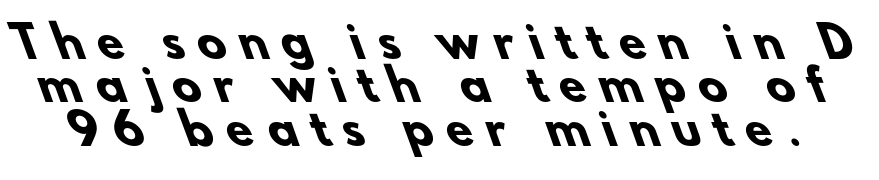
The passage shown is typed in a proportional face where columns would drift. Heavy-handed strokes throughout: this text is bold. The passage shown stacks its lines with hardly any gap. Is this a sans? Yes — the strokes have no serifs.
